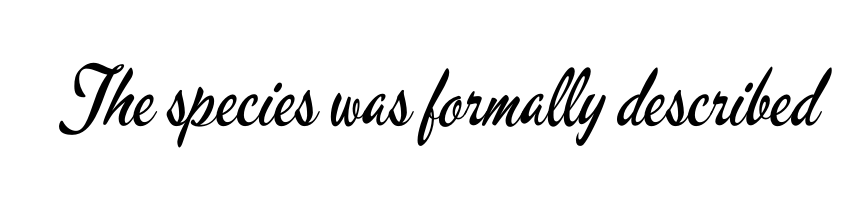
The image shows 79 px regular-weight, condensed sans-serif type; set normal letter spacing, not underlined; low stroke contrast and a small x-height.
